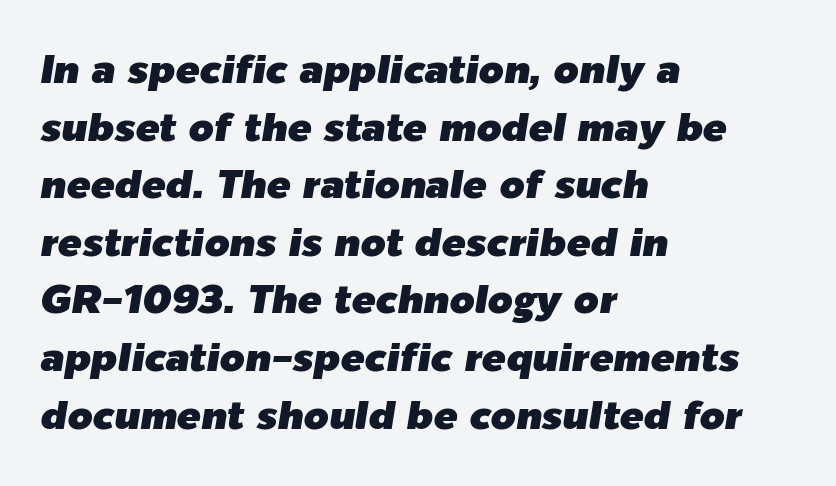
Each word holds together tightly as a unit, with standard inter-letter gaps. The face used here is proportionally spaced, like ordinary book or web type. Line starts are locked; line ends wander. Leading: standard. Any mark beneath the type? The region is blank. It's the slanting kind of type.
